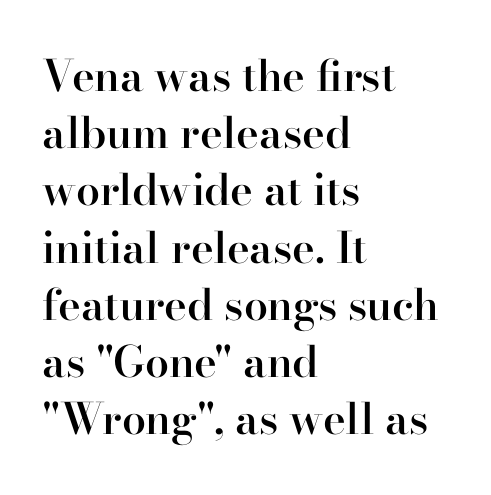
Q: Is the text bold? A: Semi-bold.
Q: Is the text italic (slanted)? A: No, it is upright.
Q: Is the typeface a serif or a sans-serif typeface? A: Serif.
Q: Is the text underlined? A: No.
Q: How is the paragraph aligned? A: Left-aligned.
Q: Is the spacing between letters normal or unusually wide? A: Normal.
Q: Is the spacing between lines tight, normal or loose? A: Normal.
Q: Width (condensed, normal, or wide)? A: Normal.
Q: Stroke contrast? A: High.
Q: x-height? A: Small.
Q: Monospaced? A: No.
